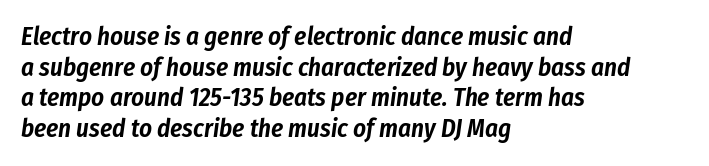
Q: Is the text italic (slanted)? A: Yes, it leans right by about 8 degrees.
Q: Is the text underlined? A: No.
Q: How is the paragraph aligned? A: Left-aligned.
Q: Is the spacing between letters normal or unusually wide? A: Normal.
